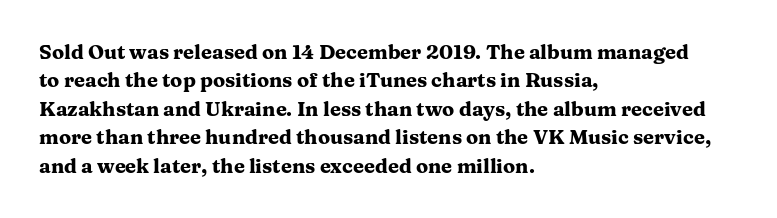
Q: Is the text bold? A: Yes.
Q: Is the text italic (slanted)? A: No, it is upright.
Q: Is the text underlined? A: No.
Q: How is the paragraph aligned? A: Left-aligned.
Q: Is the spacing between letters normal or unusually wide? A: Normal.
Q: Is the spacing between lines tight, normal or loose? A: Normal.
